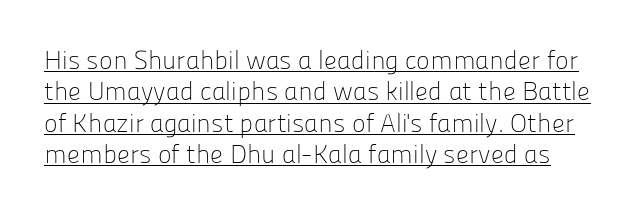
{"italic": "no", "bold": "no", "underline": "yes", "line_spacing_ratio": 1.21, "letter_spacing": "normal", "letter_spacing_em": 0.0, "glyph_px": 26}
